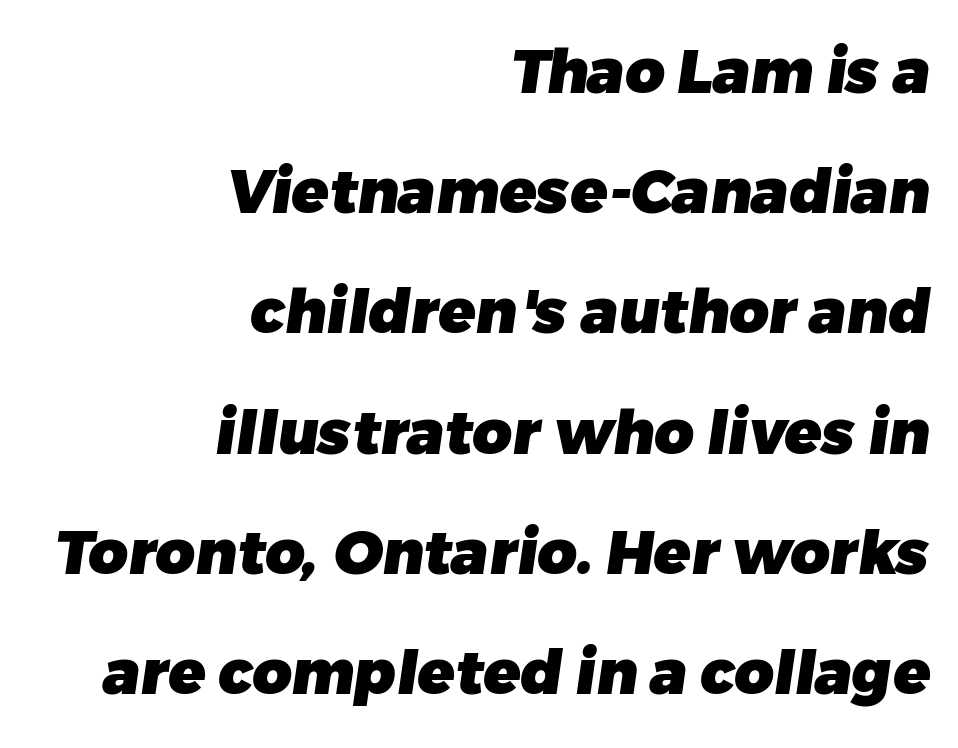
Each line ends at the same right margin while the left side varies. A typesetter would call this proportional, since set widths differ per character. Baseline-to-baseline distance is far greater than the letter height. The font family rendered here belongs to the sans-serif group. Quick note: underline off. I'd describe the lettering as bold — thick and assertive.
